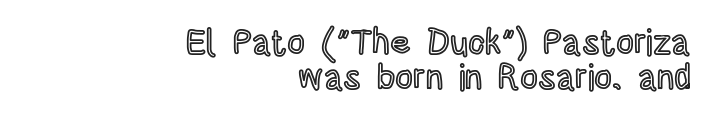
{"italic": "no", "width": "condensed", "x_height": "large", "monospaced": "no", "underline": "no", "align": "right", "line_spacing": "tight", "line_spacing_ratio": 1.01, "letter_spacing": "normal", "letter_spacing_em": 0.0, "glyph_px": 35}
